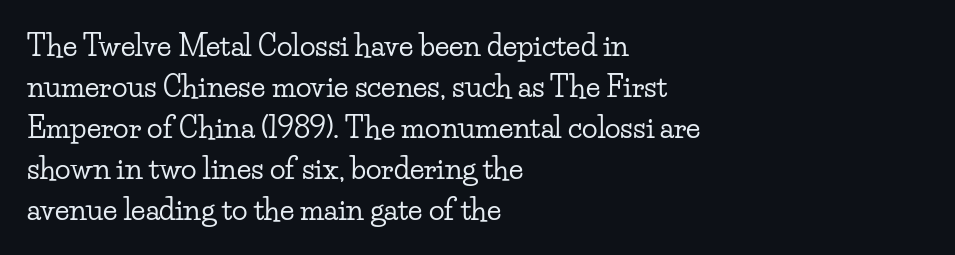
Q: Is the text italic (slanted)? A: No, it is upright.
Q: Is the typeface a serif or a sans-serif typeface? A: Serif.
Q: Is the text underlined? A: No.
Q: How is the paragraph aligned? A: Left-aligned.
Q: Is the spacing between letters normal or unusually wide? A: Normal.
Q: Is the spacing between lines tight, normal or loose? A: Normal.
Q: Width (condensed, normal, or wide)? A: Wide.
Q: Stroke contrast? A: Low.
Q: x-height? A: Small.
Q: Monospaced? A: No.
